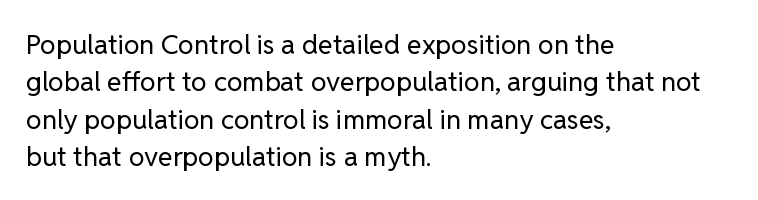
The image shows 27 px text type, upright; set left-aligned, normal line spacing (1.38x), normal letter spacing, not underlined.
